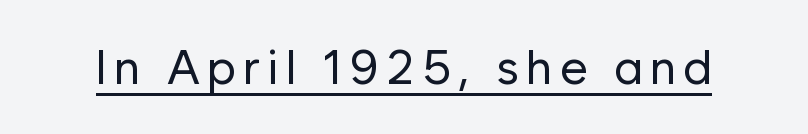
{"serif": "no", "italic": "no", "bold": "no", "weight": "regular", "width": "normal", "stroke_contrast": "low", "x_height": "medium", "monospaced": "no", "underline": "yes", "glyph_px": 48}
